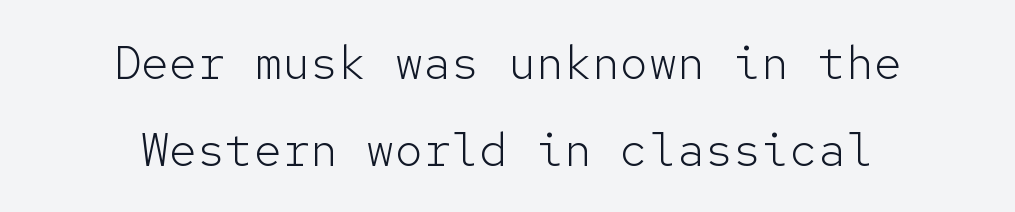
{"serif": "no", "italic": "no", "bold": "no", "weight": "light", "width": "normal", "stroke_contrast": "low", "x_height": "medium", "monospaced": "yes", "underline": "no", "align": "center", "line_spacing_ratio": 1.85, "letter_spacing": "normal", "letter_spacing_em": 0.0, "glyph_px": 47}
